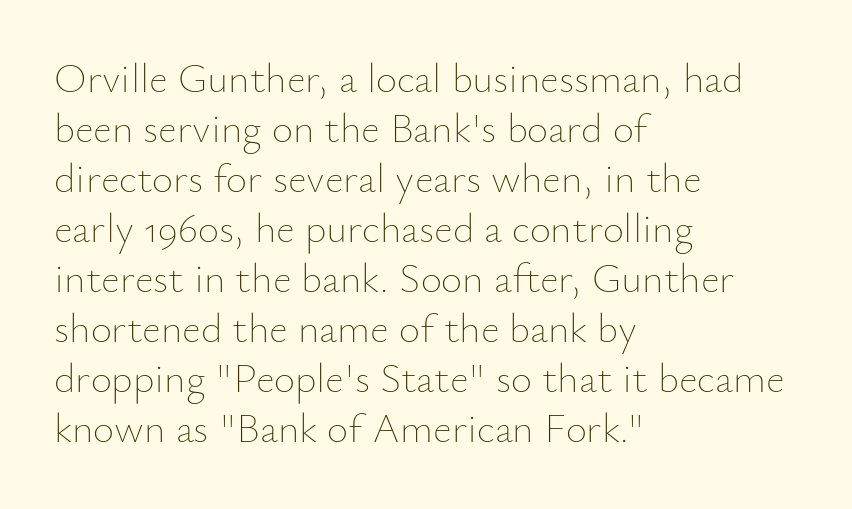
Q: Is the text bold? A: No.
Q: Is the text italic (slanted)? A: No, it is upright.
Q: Is the text underlined? A: No.
Q: How is the paragraph aligned? A: Left-aligned.
Q: Is the spacing between letters normal or unusually wide? A: Normal.
Q: Width (condensed, normal, or wide)? A: Normal.
Q: Stroke contrast? A: Low.
Q: x-height? A: Small.
Q: Monospaced? A: No.
